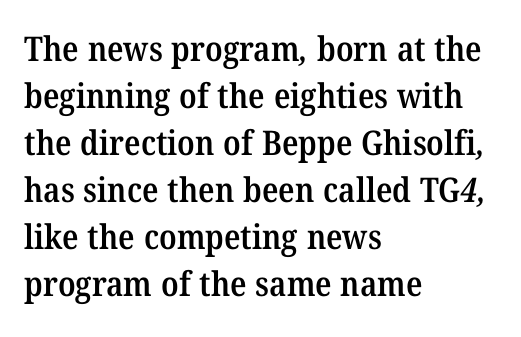
Words float on clear page, feet unadorned. The typesetter chose a ragged-right arrangement here. If you measured baseline to baseline, you'd find a middling distance. Set as a demibold, roughly 600 on the weight scale. In terms of letterform style, serifs are clearly present. Letter spacing: default.
